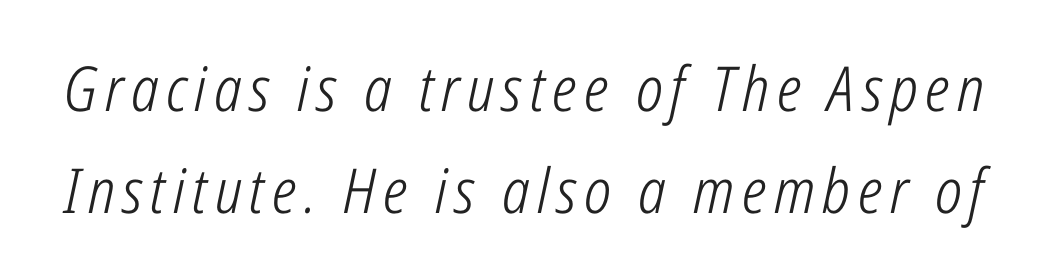
{"italic": "yes", "lean": "right", "slant_degrees": 12, "bold": "no", "weight": "light", "width": "condensed", "stroke_contrast": "low", "x_height": "medium", "monospaced": "no", "underline": "no", "line_spacing": "normal", "line_spacing_ratio": 1.65, "glyph_px": 62}
